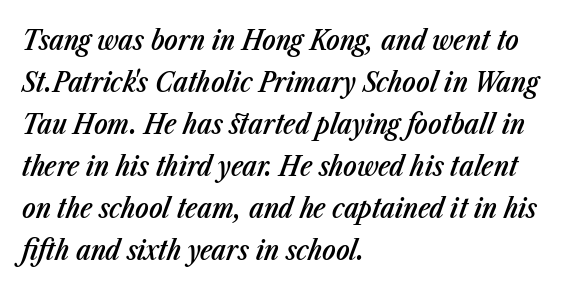
The image shows 28 px semibold, condensed type, italic (leaning right); set left-aligned, normal line spacing (1.5x), normal letter spacing, not underlined; low stroke contrast and a medium x-height.
